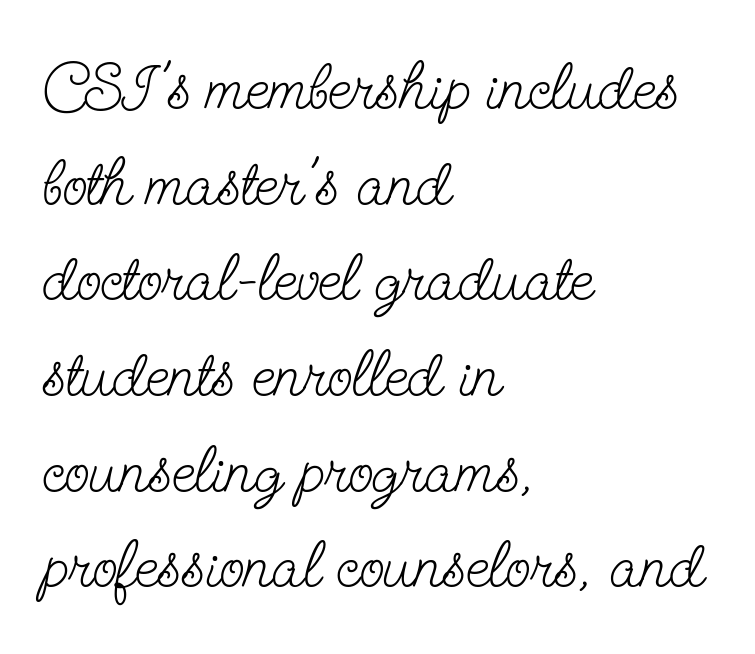
This is not heavy type; no bold has been used. The passage shown is typeset with a serif family. Bare-footed words on every line. In terms of leading, this rendering sits right in the middle.
